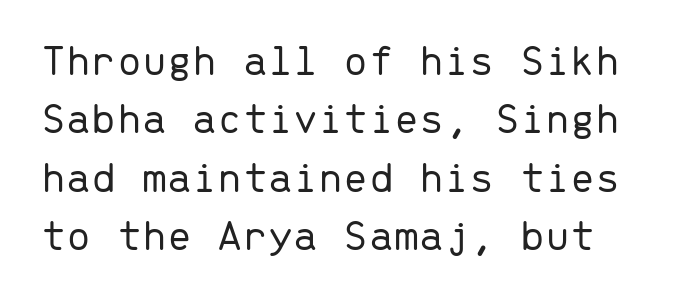
Looks like terminal output: every glyph gets an equal slot. Lines of text with bare space underneath. Observe the ordinary spacing: letters are neighbours, not strangers. No extra ink here — the face is not bold. The text was rendered using a sans face with plain stroke endings. Ascenders rise straight up at ninety degrees.
